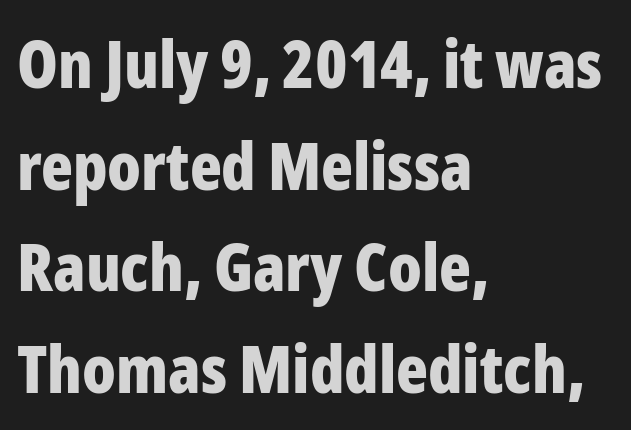
Q: Is the text bold? A: Yes.
Q: Is the text italic (slanted)? A: No, it is upright.
Q: Is the typeface a serif or a sans-serif typeface? A: Sans-serif.
Q: Is the text underlined? A: No.
Q: How is the paragraph aligned? A: Left-aligned.
Q: Is the spacing between letters normal or unusually wide? A: Normal.
Q: Is the spacing between lines tight, normal or loose? A: Normal.
Q: Width (condensed, normal, or wide)? A: Condensed.
Q: Stroke contrast? A: Low.
Q: x-height? A: Medium.
Q: Monospaced? A: No.
